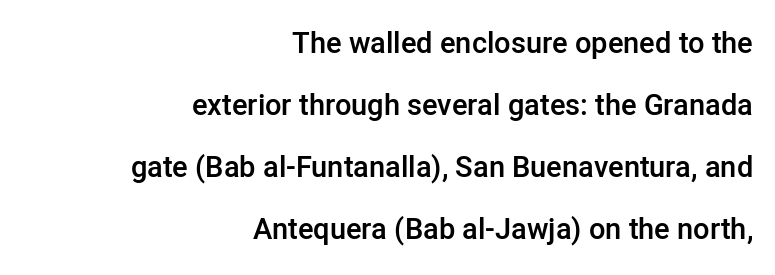
This sample uses an upright cut, with every glyph sitting square on the baseline. The block of text is sparse from top to bottom, with ample space between rows. Do the characters align in a grid? No, the font is proportional. The space beneath each line is pristine and unruled.
